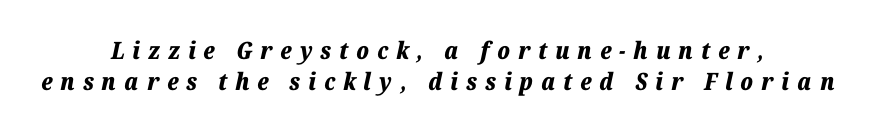
Vertically, the passage feels balanced, rows spaced as you'd expect. The paragraph has two soft edges and a firm central axis. Someone cranked the tracking dial way up on this one. Set as a true bold cut, around the 700 mark. The string is rendered with underlining switched off. Rendered with sloped, italic letterforms.
